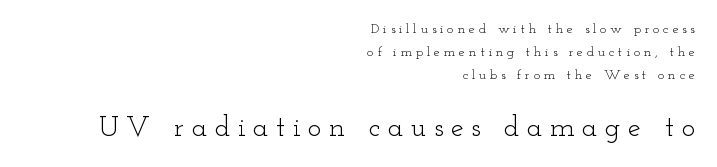
{"serif": "yes", "italic": "no", "bold": "no", "weight": "light", "width": "wide", "stroke_contrast": "low", "x_height": "small", "monospaced": "no", "underline": "no", "align": "right", "line_spacing": "normal", "line_spacing_ratio": 1.65, "letter_spacing": "wide", "letter_spacing_em": 0.26, "larger_block": "second", "size_ratio": 2.07, "glyph_px": 29}
